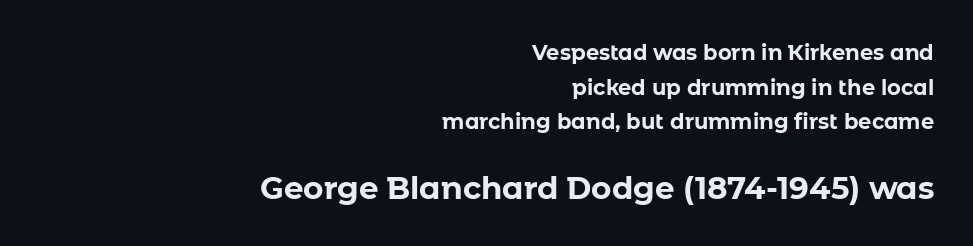
{"serif": "no", "italic": "no", "bold": "yes", "weight": "bold", "width": "normal", "stroke_contrast": "low", "x_height": "medium", "monospaced": "no", "underline": "no", "align": "right", "line_spacing": "normal", "line_spacing_ratio": 1.65, "letter_spacing": "normal", "letter_spacing_em": 0.0, "larger_block": "second", "size_ratio": 1.48, "glyph_px": 31}
